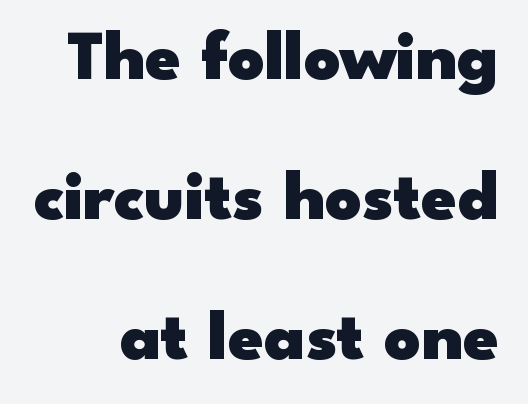
{"serif": "no", "italic": "no", "bold": "yes", "weight": "heavy", "width": "wide", "stroke_contrast": "low", "x_height": "small", "monospaced": "no", "underline": "no", "line_spacing": "loose", "line_spacing_ratio": 1.97, "letter_spacing": "normal", "letter_spacing_em": 0.0, "glyph_px": 71}
